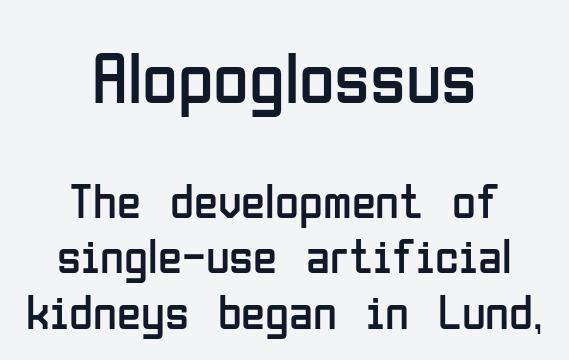
Interline gaps are noticeably narrow in this sample. This rendering employs a face without finishing strokes, i.e., a sans-serif. Standard letterfit; no display-style spreading of the glyphs. Horizontal alignment here is central, giving a formal, balanced look. Block one is the big one; block two sits smaller underneath.
